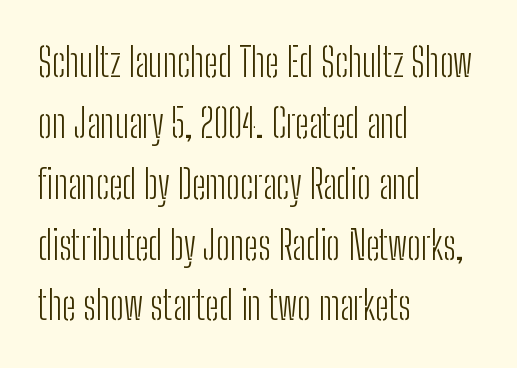
Q: Is the text bold? A: No.
Q: Is the text italic (slanted)? A: No, it is upright.
Q: Is the typeface a serif or a sans-serif typeface? A: Sans-serif.
Q: Is the text underlined? A: No.
Q: How is the paragraph aligned? A: Left-aligned.
Q: Is the spacing between letters normal or unusually wide? A: Normal.
Q: Is the spacing between lines tight, normal or loose? A: Normal.
Q: Width (condensed, normal, or wide)? A: Condensed.
Q: Stroke contrast? A: Low.
Q: x-height? A: Medium.
Q: Monospaced? A: No.
